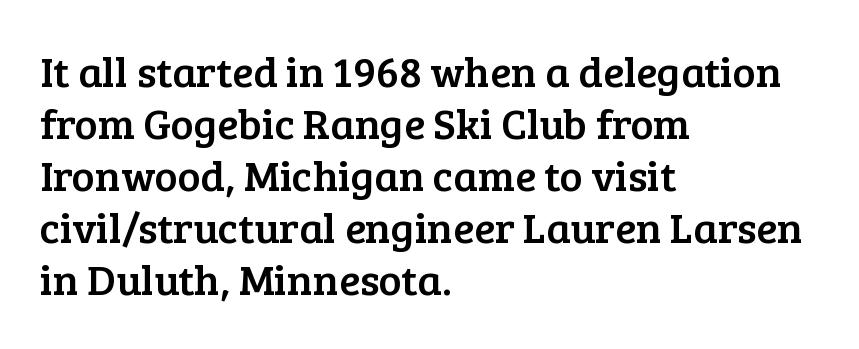
Q: Is the text italic (slanted)? A: No, it is upright.
Q: Is the typeface a serif or a sans-serif typeface? A: Serif.
Q: Is the text underlined? A: No.
Q: How is the paragraph aligned? A: Left-aligned.
Q: Is the spacing between letters normal or unusually wide? A: Normal.
Q: Width (condensed, normal, or wide)? A: Normal.
Q: Stroke contrast? A: Low.
Q: x-height? A: Medium.
Q: Monospaced? A: No.
